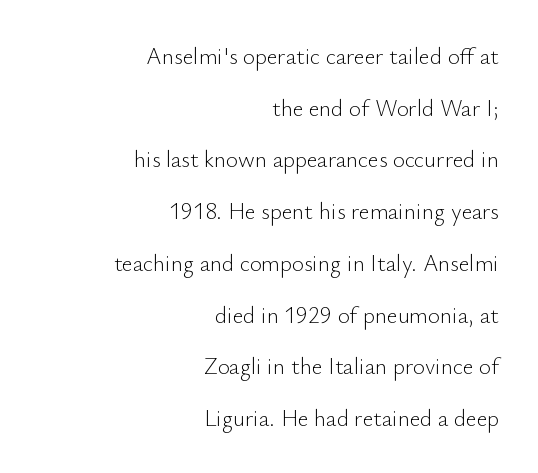
The image shows 23 px text type, upright; set right-aligned, loose line spacing (2.25x), normal letter spacing, not underlined.
